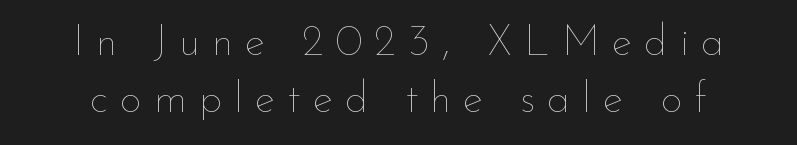
Q: Is the text bold? A: No.
Q: Is the text italic (slanted)? A: No, it is upright.
Q: Is the text underlined? A: No.
Q: Is the spacing between letters normal or unusually wide? A: Unusually wide.
Q: Is the spacing between lines tight, normal or loose? A: Normal.
Q: Width (condensed, normal, or wide)? A: Normal.
Q: Stroke contrast? A: Low.
Q: x-height? A: Small.
Q: Monospaced? A: No.
